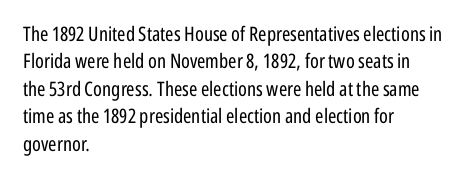
Q: Is the text bold? A: No.
Q: Is the text italic (slanted)? A: No, it is upright.
Q: Is the text underlined? A: No.
Q: How is the paragraph aligned? A: Left-aligned.
Q: Is the spacing between letters normal or unusually wide? A: Normal.
Q: Is the spacing between lines tight, normal or loose? A: Normal.
